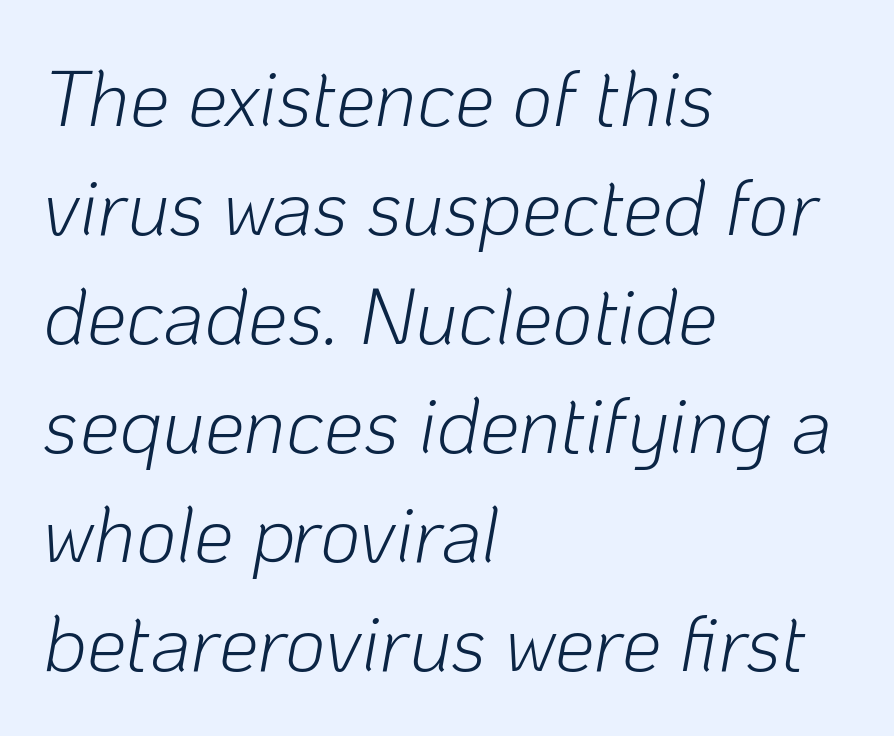
The image shows 79 px light type, italic (leaning right); set left-aligned, normal line spacing (1.38x), normal letter spacing, not underlined; low stroke contrast and a medium x-height.
